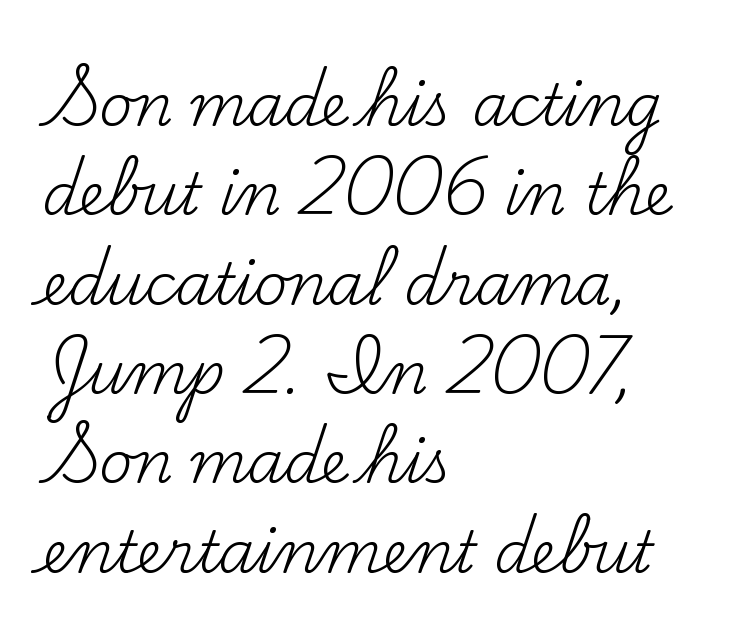
The image shows 58 px regular-weight serif type; set left-aligned, normal line spacing (1.54x), normal letter spacing, not underlined; medium stroke contrast and a small x-height.
